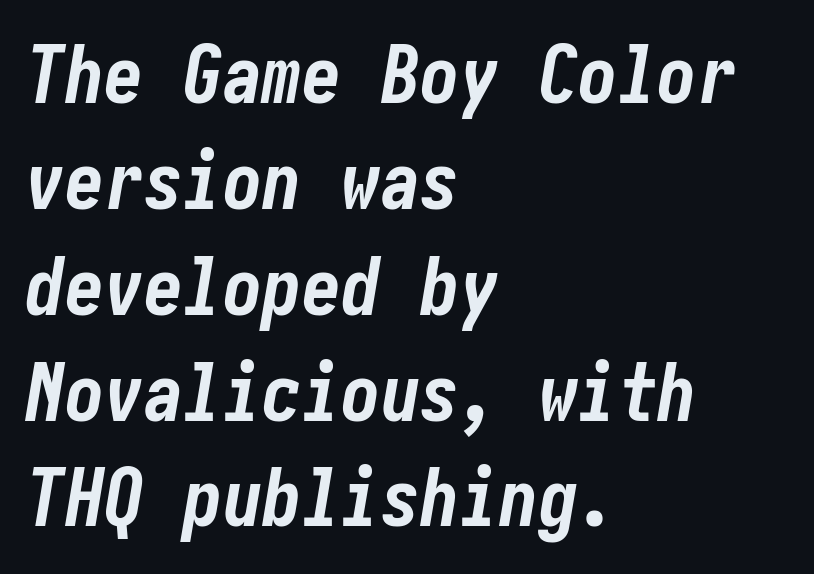
The image shows 79 px bold, condensed type, italic (leaning right); set left-aligned, normal line spacing (1.34x), normal letter spacing, not underlined; low stroke contrast and a medium x-height.
